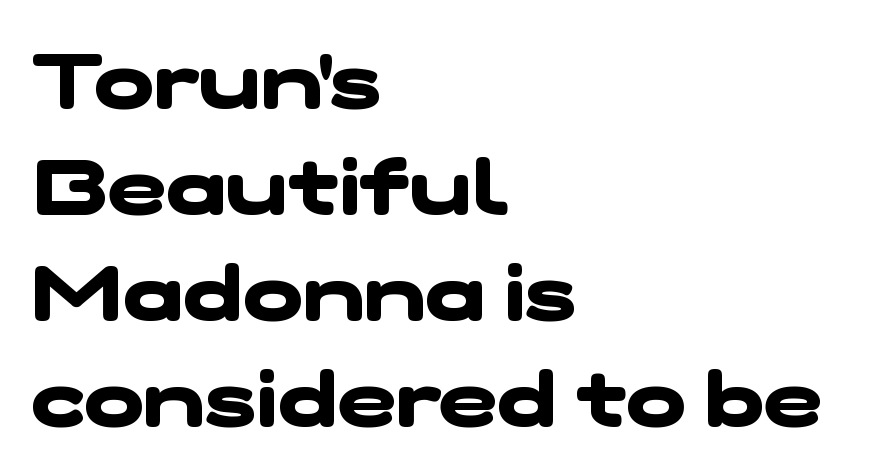
Bold? Absolutely — the strokes are thick and heavy. Reading down the block, your eye returns to a fixed left position each line. Quick note: underline off. Serifs: no, the terminals of the letterforms are clean. Successive baselines arrive at the customary interval. In terms of letterspacing, this is plain default setting.
